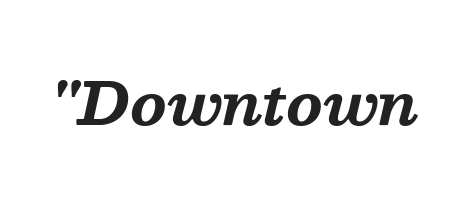
The image shows 58 px bold serif type, italic (leaning right); set normal letter spacing, not underlined; medium stroke contrast and a medium x-height.
